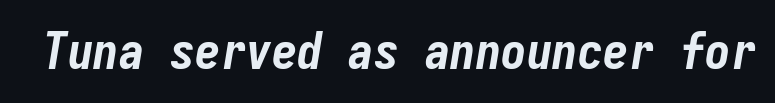
Any mark beneath the type? The region is blank. The glyphs look as if they've been sheared to an angle. Summary of weight: heavy, a full bold. Tracking value appears to be zero — textbook default spacing. Do the characters align in a grid? Yes, the font is monospaced.
